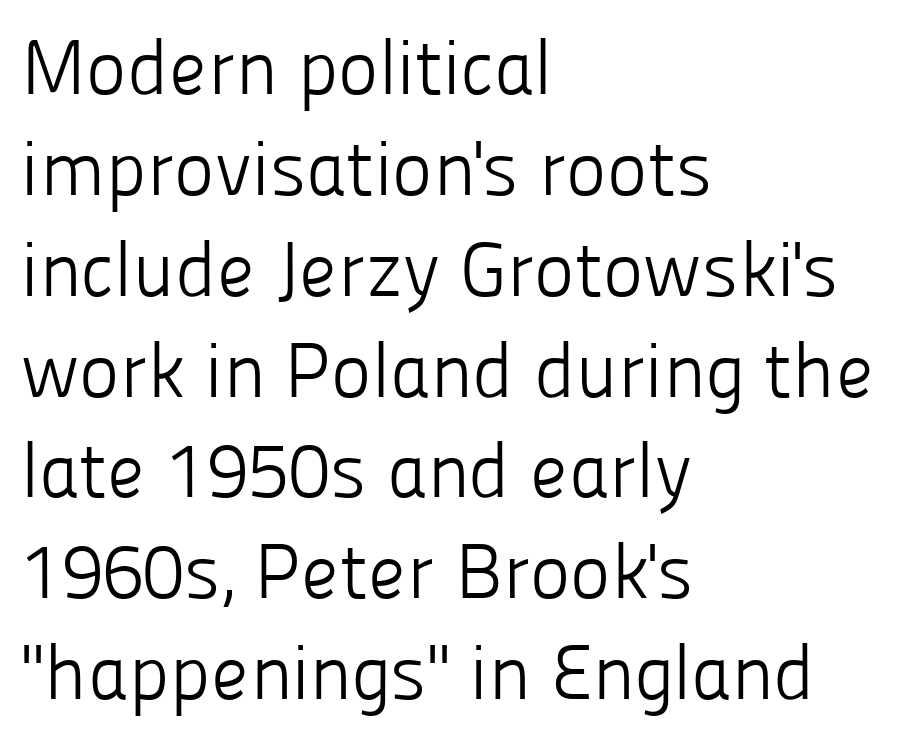
Q: Is the text bold? A: No.
Q: Is the text italic (slanted)? A: No, it is upright.
Q: Is the typeface a serif or a sans-serif typeface? A: Sans-serif.
Q: Is the text underlined? A: No.
Q: How is the paragraph aligned? A: Left-aligned.
Q: Is the spacing between letters normal or unusually wide? A: Normal.
Q: Is the spacing between lines tight, normal or loose? A: Normal.
Q: Width (condensed, normal, or wide)? A: Normal.
Q: Stroke contrast? A: Low.
Q: x-height? A: Medium.
Q: Monospaced? A: No.
